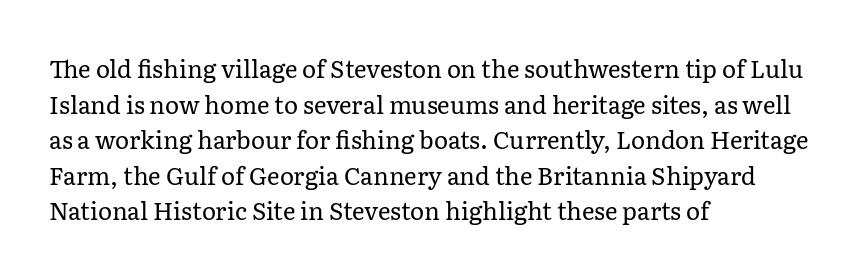
The image shows 24 px text type, upright; set left-aligned, normal line spacing (1.48x), normal letter spacing, not underlined.
